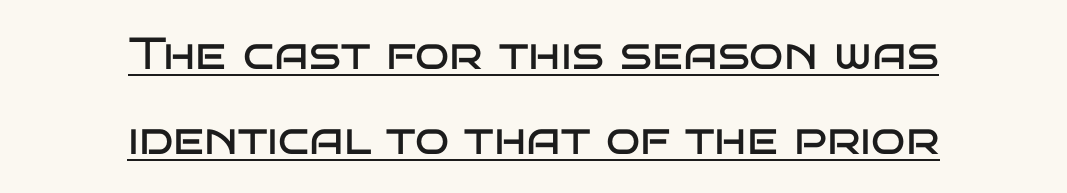
{"serif": "no", "italic": "no", "bold": "no", "weight": "regular", "width": "wide", "stroke_contrast": "low", "x_height": "large", "monospaced": "no", "underline": "yes", "align": "center", "line_spacing": "loose", "line_spacing_ratio": 1.9, "letter_spacing": "normal", "letter_spacing_em": 0.0, "glyph_px": 45}
